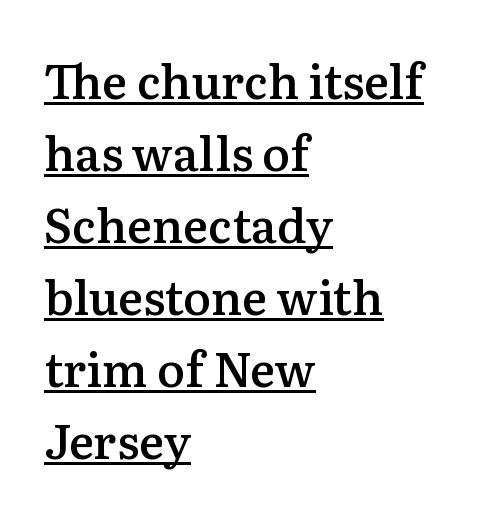
Q: Is the text bold? A: Semi-bold.
Q: Is the text italic (slanted)? A: No, it is upright.
Q: Is the typeface a serif or a sans-serif typeface? A: Serif.
Q: Is the text underlined? A: Yes.
Q: How is the paragraph aligned? A: Left-aligned.
Q: Is the spacing between letters normal or unusually wide? A: Normal.
Q: Is the spacing between lines tight, normal or loose? A: Normal.
Q: Width (condensed, normal, or wide)? A: Normal.
Q: Stroke contrast? A: Medium.
Q: x-height? A: Medium.
Q: Monospaced? A: No.
